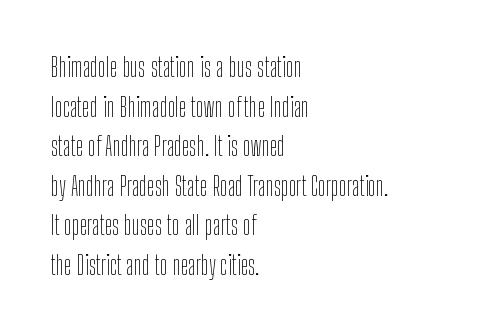
{"italic": "no", "bold": "no", "underline": "no", "align": "left", "line_spacing": "normal", "line_spacing_ratio": 1.52, "letter_spacing": "normal", "letter_spacing_em": 0.0, "glyph_px": 26}
